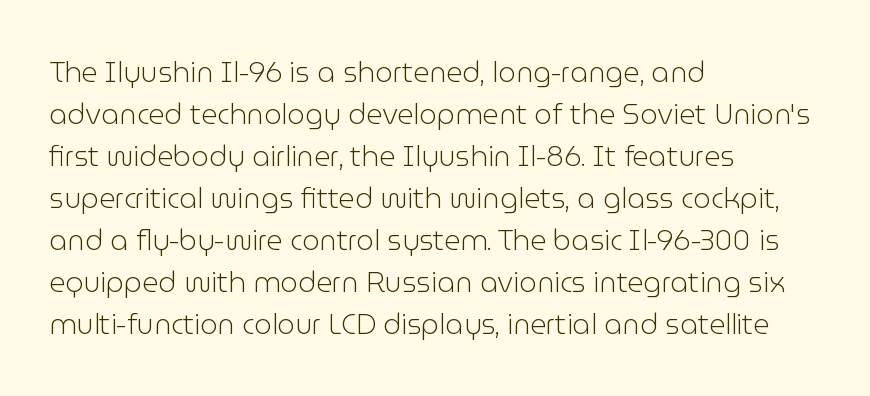
{"serif": "no", "italic": "no", "bold": "no", "weight": "light", "width": "normal", "stroke_contrast": "low", "x_height": "medium", "monospaced": "no", "underline": "no", "align": "left", "line_spacing": "normal", "line_spacing_ratio": 1.5, "letter_spacing": "normal", "letter_spacing_em": 0.0, "glyph_px": 28}
